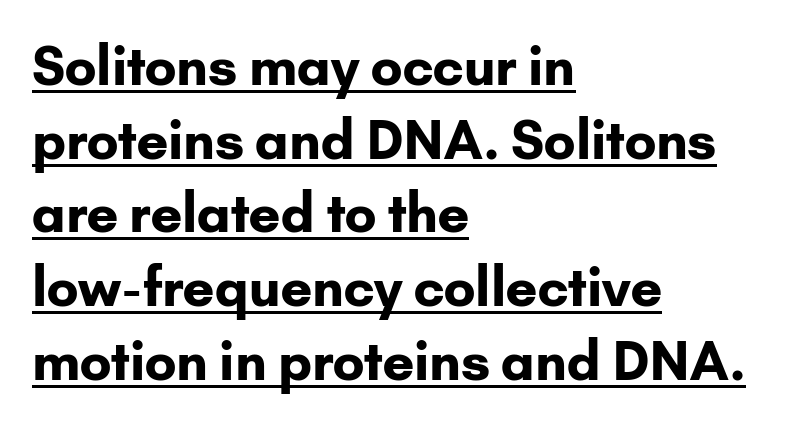
The image shows 53 px bold sans-serif type, upright; set left-aligned, normal line spacing (1.39x), normal letter spacing, underlined; low stroke contrast and a small x-height.
